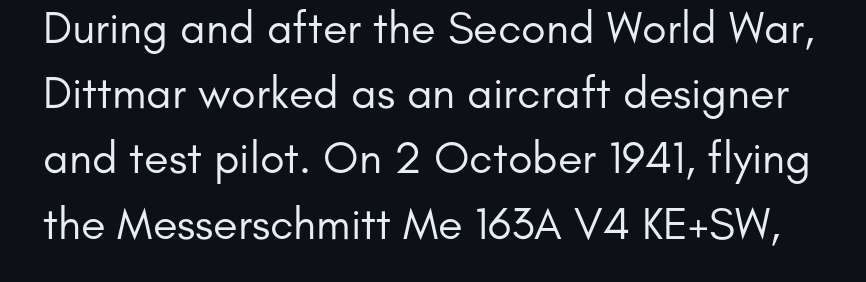
Q: Is the text bold? A: No.
Q: Is the text italic (slanted)? A: No, it is upright.
Q: Is the typeface a serif or a sans-serif typeface? A: Sans-serif.
Q: Is the text underlined? A: No.
Q: Is the spacing between letters normal or unusually wide? A: Normal.
Q: Is the spacing between lines tight, normal or loose? A: Normal.
Q: Width (condensed, normal, or wide)? A: Normal.
Q: Stroke contrast? A: Low.
Q: x-height? A: Small.
Q: Monospaced? A: No.
